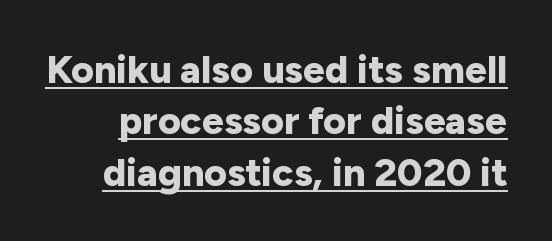
{"serif": "no", "italic": "no", "bold": "yes", "weight": "bold", "width": "normal", "stroke_contrast": "low", "x_height": "medium", "monospaced": "no", "underline": "yes", "line_spacing": "normal", "line_spacing_ratio": 1.32, "letter_spacing": "normal", "letter_spacing_em": 0.0, "glyph_px": 39}
